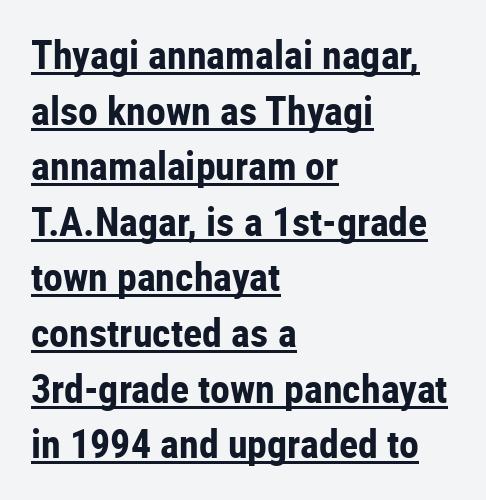
{"serif": "no", "italic": "no", "bold": "yes", "weight": "bold", "width": "condensed", "stroke_contrast": "low", "x_height": "medium", "monospaced": "no", "underline": "yes", "align": "left", "line_spacing": "normal", "line_spacing_ratio": 1.39, "letter_spacing": "normal", "letter_spacing_em": 0.0, "glyph_px": 40}
